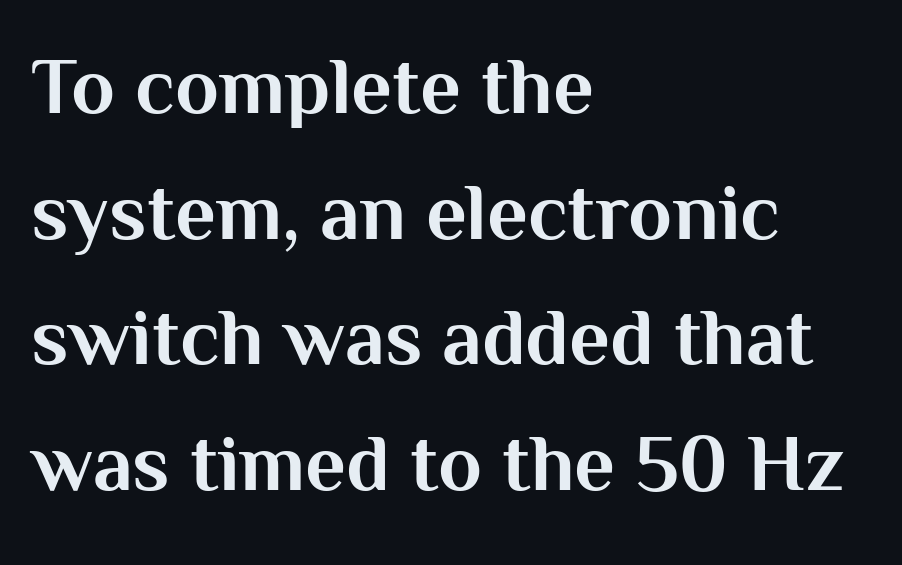
Q: Is the text bold? A: Yes.
Q: Is the text italic (slanted)? A: No, it is upright.
Q: Is the typeface a serif or a sans-serif typeface? A: Sans-serif.
Q: Is the text underlined? A: No.
Q: How is the paragraph aligned? A: Left-aligned.
Q: Is the spacing between letters normal or unusually wide? A: Normal.
Q: Is the spacing between lines tight, normal or loose? A: Normal.
Q: Width (condensed, normal, or wide)? A: Normal.
Q: Stroke contrast? A: Medium.
Q: x-height? A: Medium.
Q: Monospaced? A: No.
